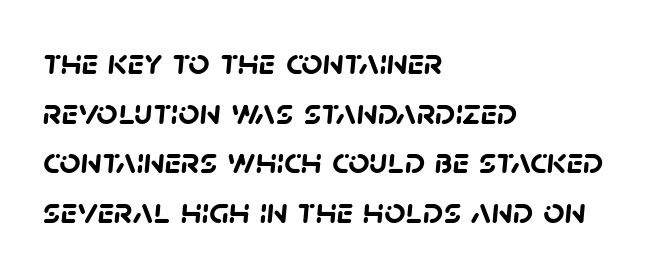
The image shows 37 px semibold sans-serif type; set left-aligned, normal line spacing (1.34x), normal letter spacing, not underlined; low stroke contrast and a large x-height.
